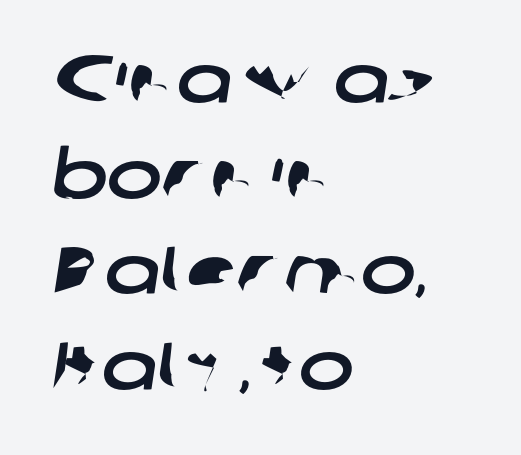
{"serif": "no", "width": "wide", "stroke_contrast": "low", "x_height": "medium", "monospaced": "no", "underline": "no", "align": "left", "line_spacing": "normal", "line_spacing_ratio": 1.45, "letter_spacing": "normal", "letter_spacing_em": 0.0, "glyph_px": 66}
